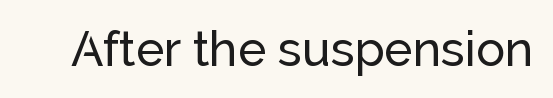
The image shows 48 px sans-serif type, upright; set normal letter spacing, not underlined; low stroke contrast and a medium x-height.
